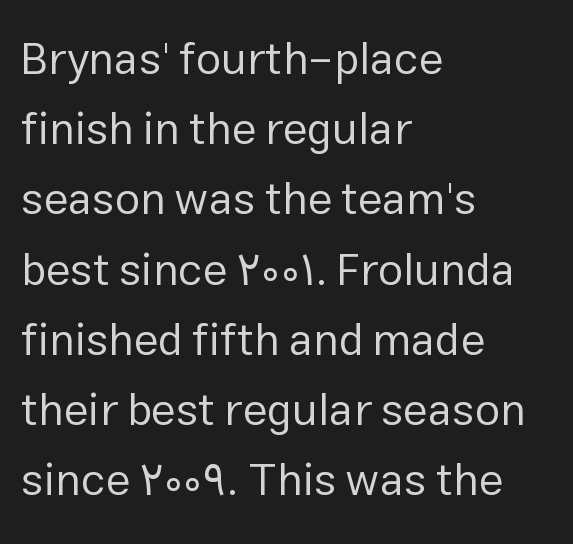
Q: Is the text bold? A: No.
Q: Is the text italic (slanted)? A: No, it is upright.
Q: Is the typeface a serif or a sans-serif typeface? A: Sans-serif.
Q: Is the text underlined? A: No.
Q: How is the paragraph aligned? A: Left-aligned.
Q: Is the spacing between letters normal or unusually wide? A: Normal.
Q: Is the spacing between lines tight, normal or loose? A: Normal.
Q: Width (condensed, normal, or wide)? A: Normal.
Q: Stroke contrast? A: Low.
Q: x-height? A: Medium.
Q: Monospaced? A: No.
